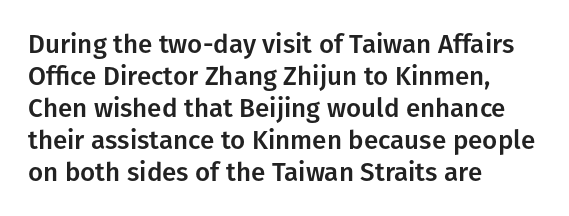
Q: Is the text italic (slanted)? A: No, it is upright.
Q: Is the text underlined? A: No.
Q: How is the paragraph aligned? A: Left-aligned.
Q: Is the spacing between letters normal or unusually wide? A: Normal.
